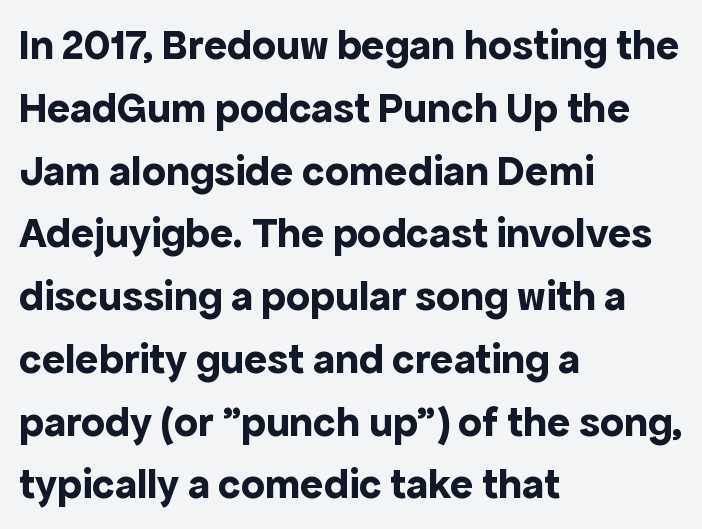
The image shows 43 px bold sans-serif type, upright; set left-aligned, normal line spacing (1.46x), normal letter spacing, not underlined; a medium x-height.
